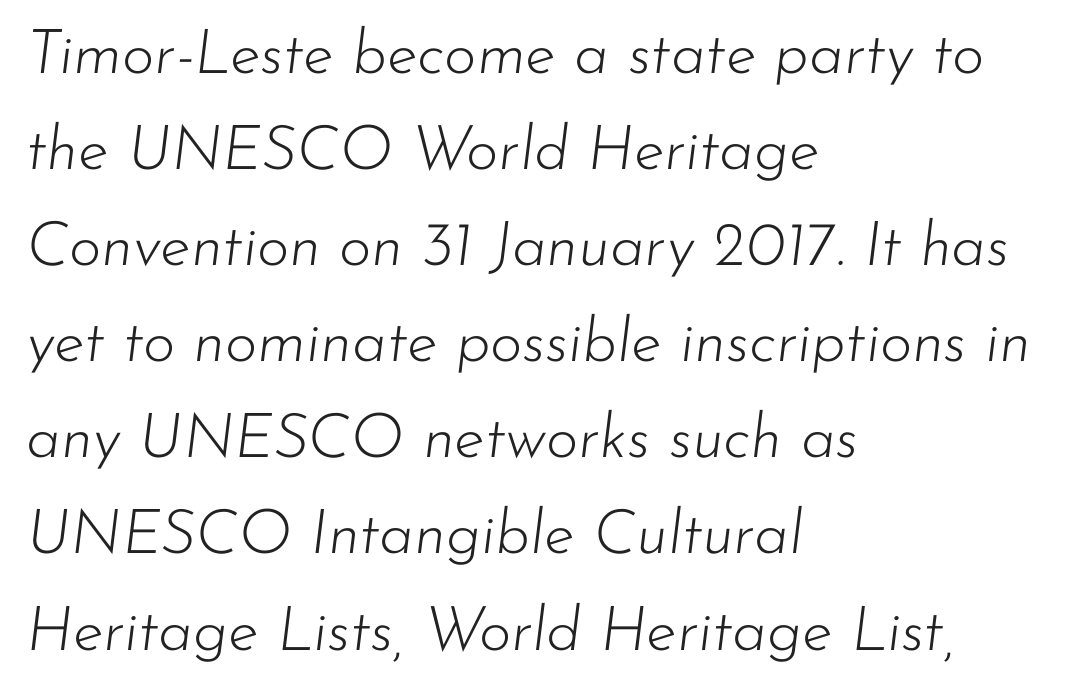
The image shows 62 px light type, italic (leaning right); set left-aligned, normal line spacing (1.55x), normal letter spacing, not underlined; low stroke contrast and a small x-height.
